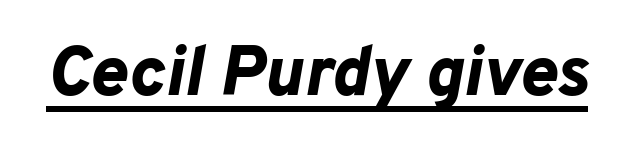
Decoration check: the copy is underlined. Strong, thick strokes mark this as bold type. There's an unmistakable incline to the writing here. Letter spacing: default. Varying glyph widths throughout — classic text-font behaviour.
